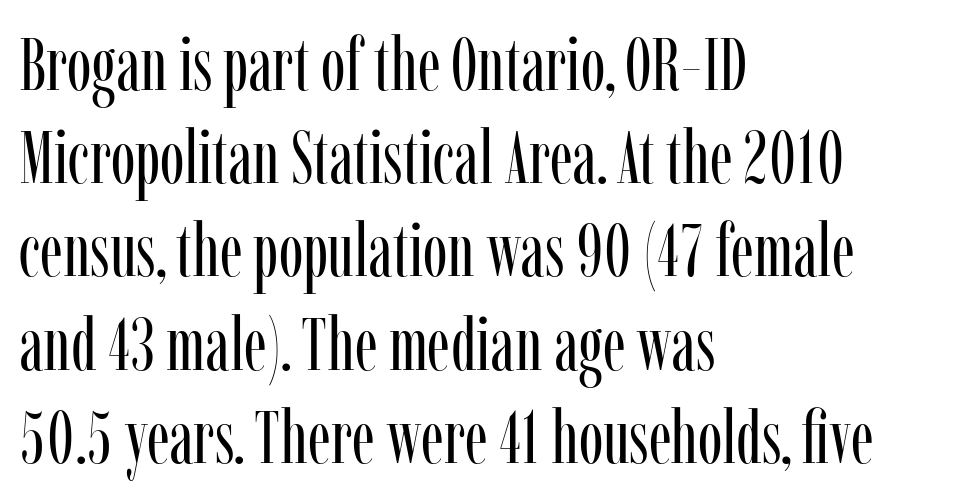
The image shows 74 px regular-weight, condensed serif type, upright; set left-aligned, normal line spacing (1.26x), normal letter spacing, not underlined; low stroke contrast and a medium x-height.
